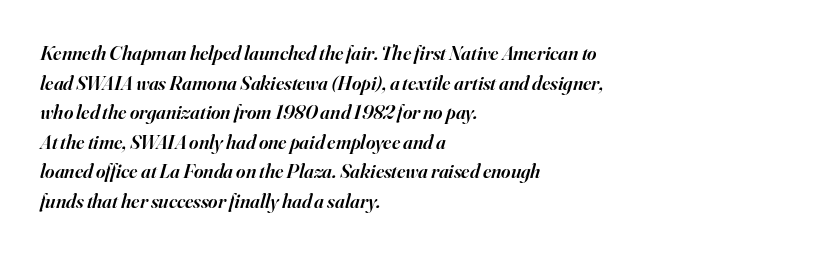
The image shows 20 px text type, italic (leaning right); set left-aligned, normal line spacing (1.48x), normal letter spacing, not underlined.
